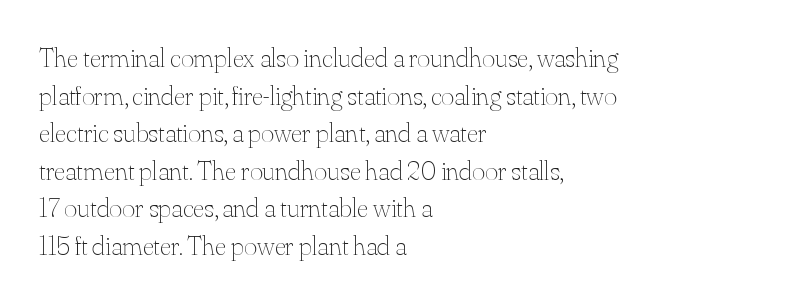
Q: Is the text bold? A: No.
Q: Is the text italic (slanted)? A: No, it is upright.
Q: Is the text underlined? A: No.
Q: How is the paragraph aligned? A: Left-aligned.
Q: Is the spacing between letters normal or unusually wide? A: Normal.
Q: Is the spacing between lines tight, normal or loose? A: Normal.
Q: Width (condensed, normal, or wide)? A: Normal.
Q: Stroke contrast? A: Medium.
Q: x-height? A: Small.
Q: Monospaced? A: No.
